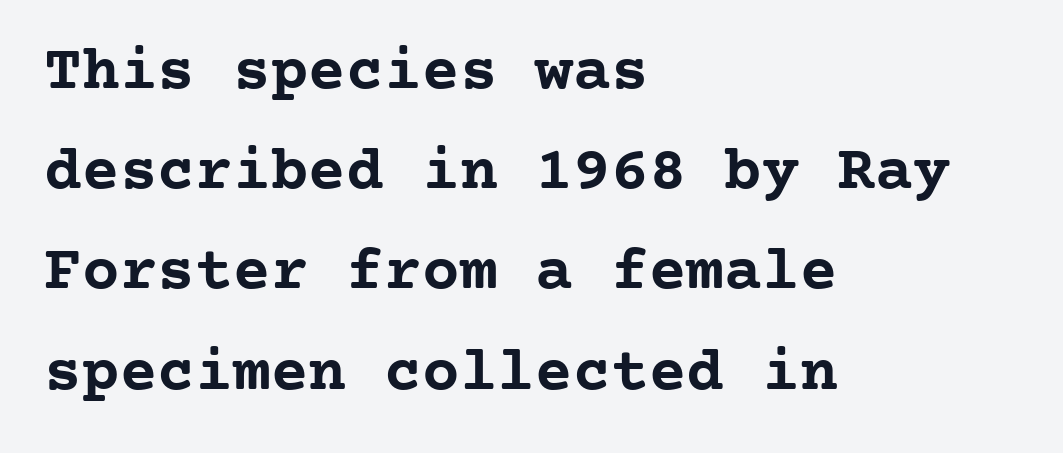
In terms of letterform style, serifs are clearly present. The face used here is rendered with its standard letterfit. Interline gaps are of average width in this sample. The words here are not underlined. Is there any slant? The stems are plumb.
